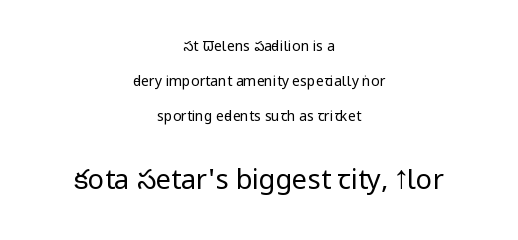
{"italic": "no", "bold": "no", "underline": "no", "align": "center", "line_spacing": "loose", "line_spacing_ratio": 2.49, "letter_spacing": "normal", "letter_spacing_em": 0.0, "larger_block": "second", "size_ratio": 1.93, "glyph_px": 27}
